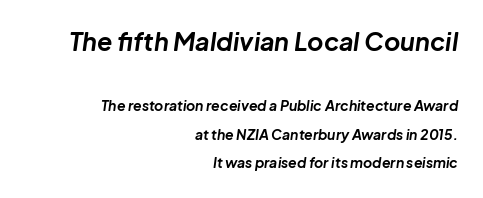
The image shows 25 px bold type, italic (leaning right); set right-aligned, loose line spacing (2.04x), normal letter spacing, not underlined; the first (top) block is 1.79x larger.
